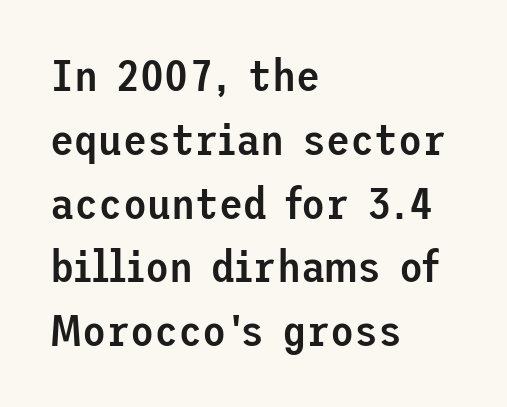
The image shows 44 px semibold sans-serif type, upright; set left-aligned, normal line spacing (1.45x), normal letter spacing, not underlined; low stroke contrast and a medium x-height.
